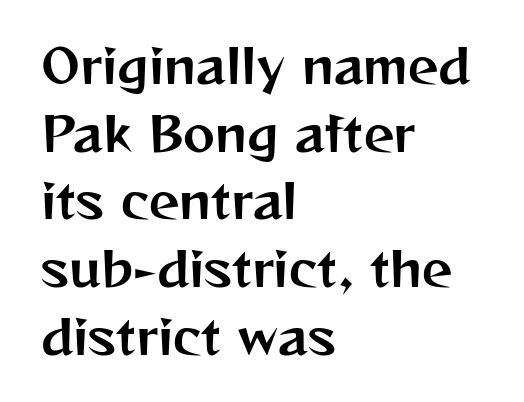
{"serif": "no", "italic": "no", "width": "normal", "stroke_contrast": "medium", "x_height": "medium", "monospaced": "no", "underline": "no", "align": "left", "line_spacing": "normal", "line_spacing_ratio": 1.41, "letter_spacing": "normal", "letter_spacing_em": 0.0, "glyph_px": 48}
